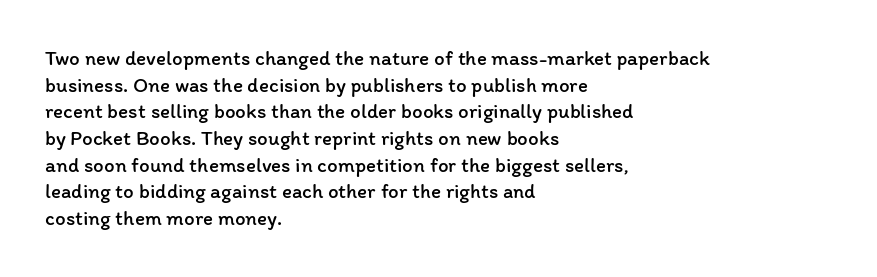
{"italic": "no", "bold": "no", "underline": "no", "align": "left", "line_spacing": "normal", "line_spacing_ratio": 1.27, "letter_spacing": "normal", "letter_spacing_em": 0.0, "glyph_px": 21}
